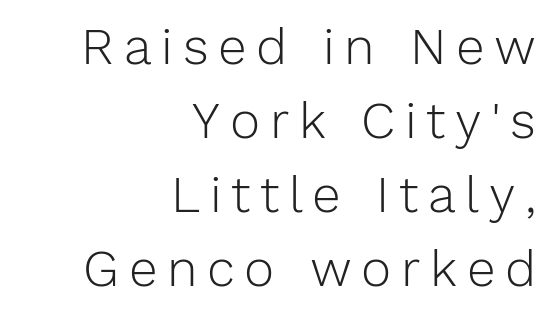
The image shows 51 px light sans-serif type, upright; set right-aligned, normal line spacing (1.45x), not underlined; low stroke contrast and a medium x-height.
